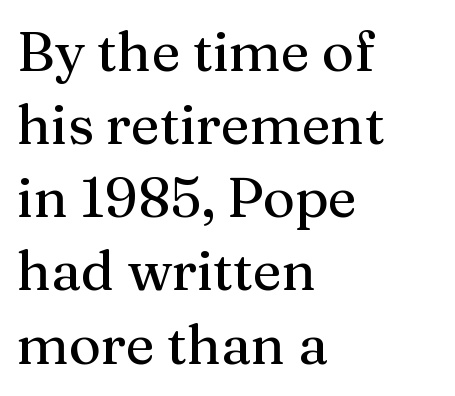
Q: Is the text italic (slanted)? A: No, it is upright.
Q: Is the typeface a serif or a sans-serif typeface? A: Serif.
Q: Is the text underlined? A: No.
Q: How is the paragraph aligned? A: Left-aligned.
Q: Is the spacing between letters normal or unusually wide? A: Normal.
Q: Is the spacing between lines tight, normal or loose? A: Normal.
Q: Width (condensed, normal, or wide)? A: Normal.
Q: Stroke contrast? A: Medium.
Q: x-height? A: Medium.
Q: Monospaced? A: No.
